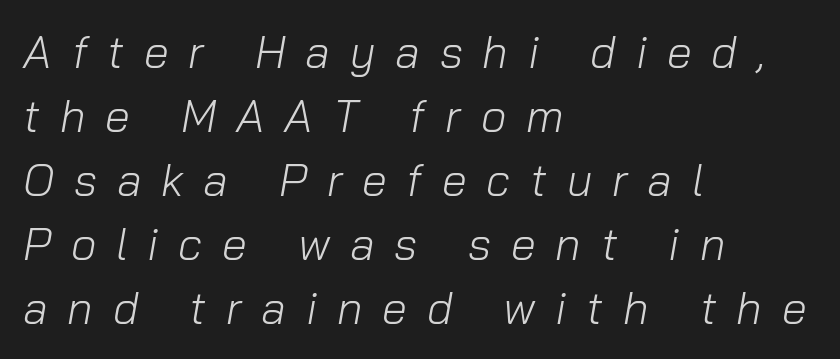
Vertically, the passage feels balanced, rows spaced as you'd expect. The rendering uses natural spacing where letterforms have individual widths. A quiet, ordinary-to-light weight characterises the typeface. Which margin do the lines hug? The left one — the right edge is uneven.
